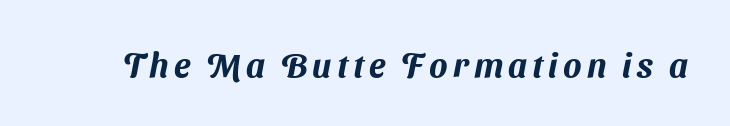
The image shows 34 px sans-serif type; set not underlined; medium stroke contrast and a medium x-height.
